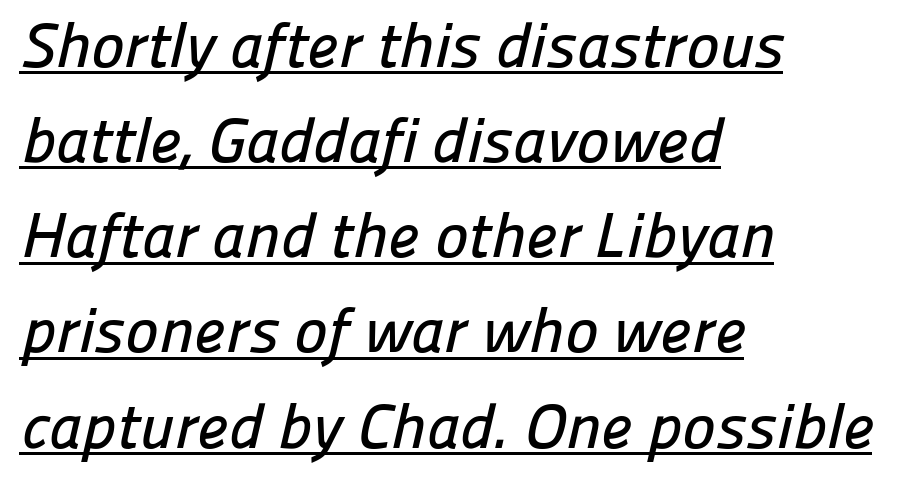
Regular leading. Default kerning and tracking; the words read as compact shapes. Check where the strokes stop: nothing finishes them off — pure sans. Left-aligned paragraph, ragged on the right.
